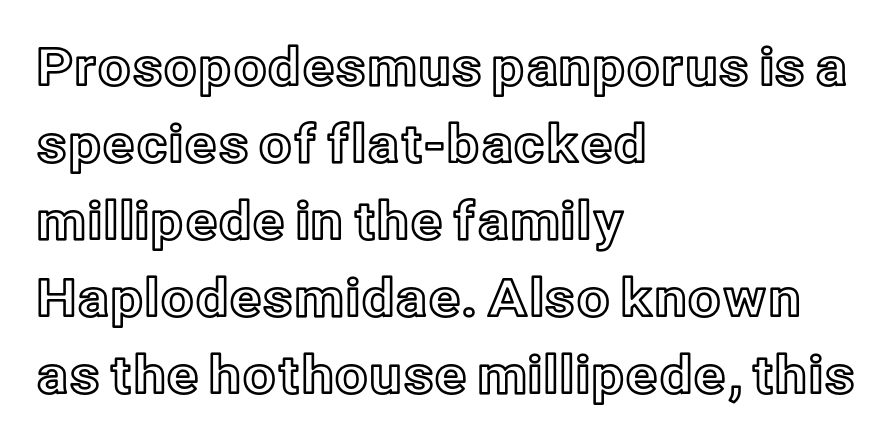
Q: Is the text italic (slanted)? A: No, it is upright.
Q: Is the text underlined? A: No.
Q: How is the paragraph aligned? A: Left-aligned.
Q: Is the spacing between letters normal or unusually wide? A: Normal.
Q: Is the spacing between lines tight, normal or loose? A: Normal.
Q: Width (condensed, normal, or wide)? A: Normal.
Q: x-height? A: Medium.
Q: Monospaced? A: No.
